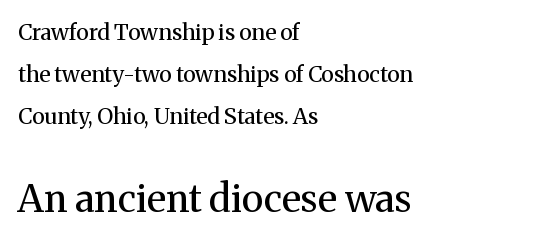
Q: Is the text bold? A: No.
Q: Is the text italic (slanted)? A: No, it is upright.
Q: Is the typeface a serif or a sans-serif typeface? A: Serif.
Q: Is the text underlined? A: No.
Q: How is the paragraph aligned? A: Left-aligned.
Q: Is the spacing between letters normal or unusually wide? A: Normal.
Q: Is the spacing between lines tight, normal or loose? A: Loose.
Q: Which block of text is set in a larger size, the first (top) or the second (bottom)? A: The second (bottom) one.
Q: Width (condensed, normal, or wide)? A: Normal.
Q: Stroke contrast? A: Medium.
Q: x-height? A: Medium.
Q: Monospaced? A: No.
